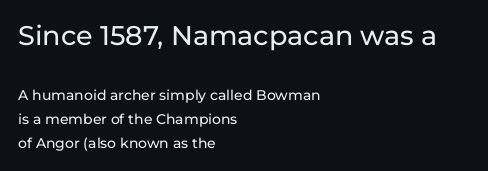
These lines keep a tight, regular rhythm from letter to letter. Each row of text sits above clean, open space. Reading top to bottom, the characters get smaller at the block break. Notice how the stems are strictly vertical — no italics here. Which margin do the lines hug? The left one — the right edge is uneven.
